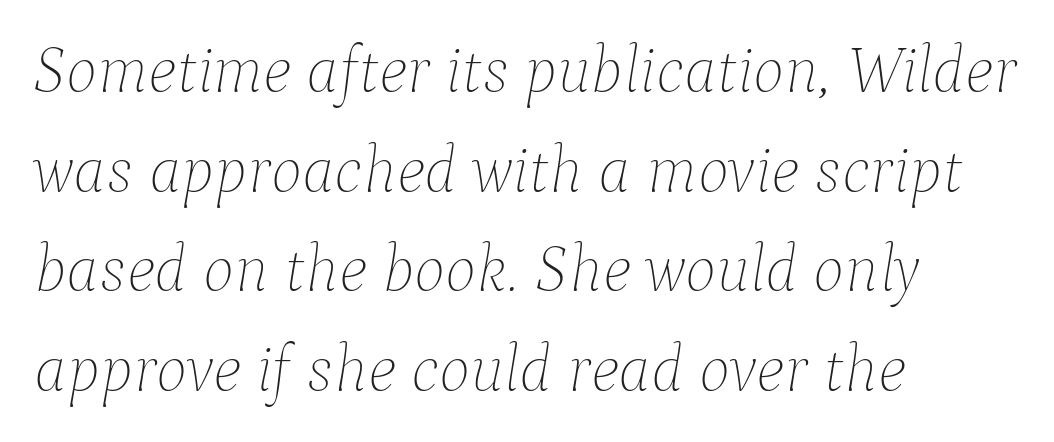
{"italic": "yes", "lean": "right", "slant_degrees": 9, "bold": "no", "weight": "thin", "width": "normal", "stroke_contrast": "low", "x_height": "medium", "monospaced": "no", "underline": "no", "align": "left", "line_spacing": "normal", "line_spacing_ratio": 1.51, "letter_spacing": "normal", "letter_spacing_em": 0.0, "glyph_px": 66}
